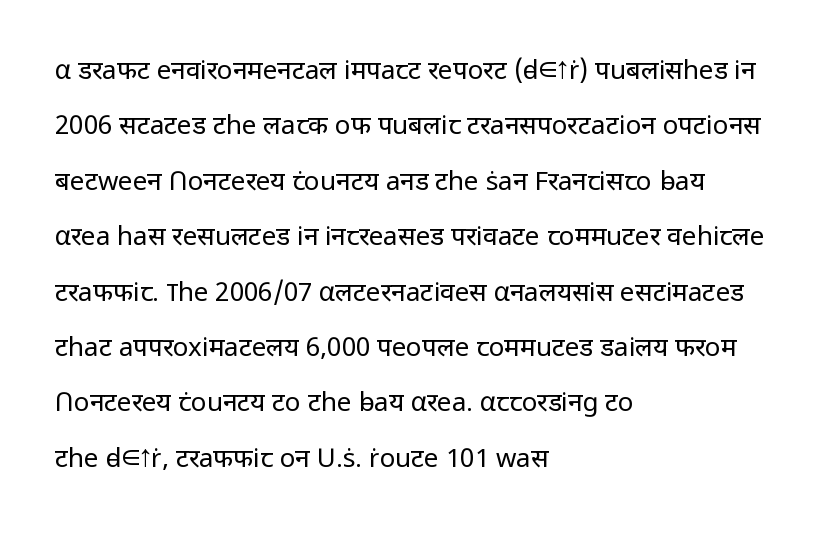
{"italic": "no", "bold": "no", "underline": "no", "align": "left", "line_spacing": "loose", "line_spacing_ratio": 2.13, "letter_spacing": "normal", "letter_spacing_em": 0.0, "glyph_px": 26}
